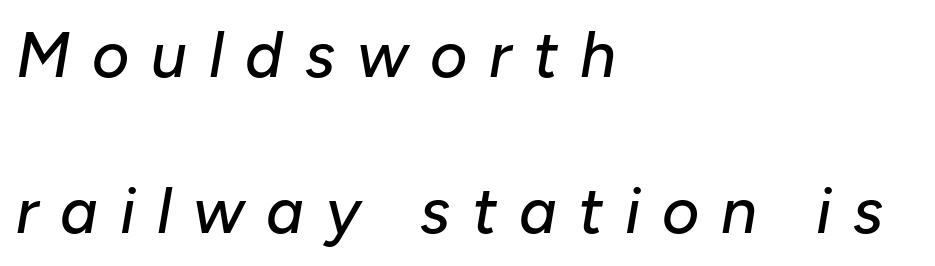
Q: Is the text italic (slanted)? A: Yes, it leans right by about 10 degrees.
Q: Is the text underlined? A: No.
Q: How is the paragraph aligned? A: Left-aligned.
Q: Is the spacing between letters normal or unusually wide? A: Unusually wide.
Q: Is the spacing between lines tight, normal or loose? A: Loose.
Q: Width (condensed, normal, or wide)? A: Normal.
Q: Stroke contrast? A: Low.
Q: x-height? A: Medium.
Q: Monospaced? A: No.
